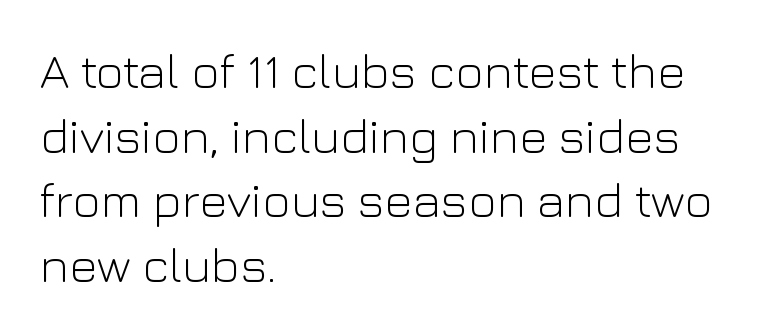
The image shows 49 px light sans-serif type, upright; set left-aligned, normal line spacing (1.32x), normal letter spacing, not underlined; low stroke contrast and a medium x-height.
